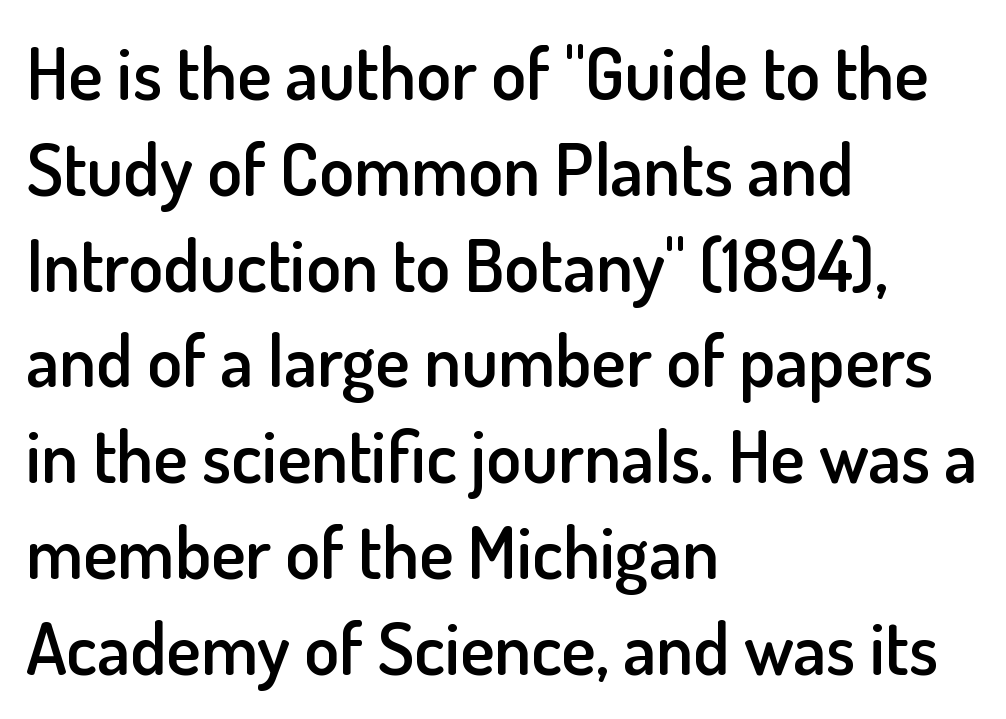
The image shows 72 px semibold sans-serif type, upright; set left-aligned, normal line spacing (1.33x), normal letter spacing, not underlined; low stroke contrast and a small x-height.
